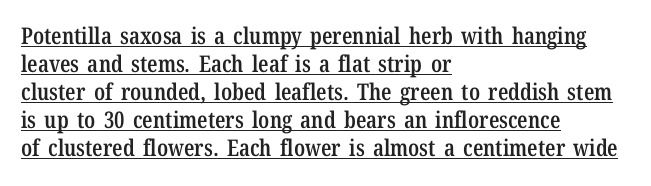
Compared with a centered layout, this one pins lines to the left instead. Nothing unusual about the tracking: characters are spaced as the font intends. The face used here is a semibold: visibly heavier than regular, lighter than bold. Posture: vertical. This rendering features underlined lettering.
